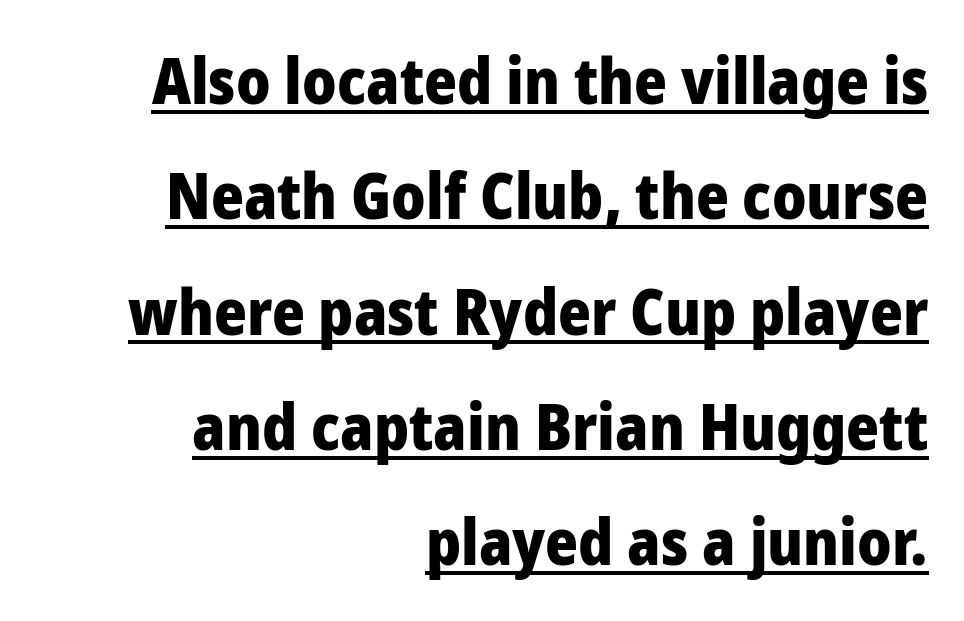
The image shows 63 px heavy sans-serif type, upright; set right-aligned, line spacing 1.83x, normal letter spacing, underlined; low stroke contrast and a medium x-height.
